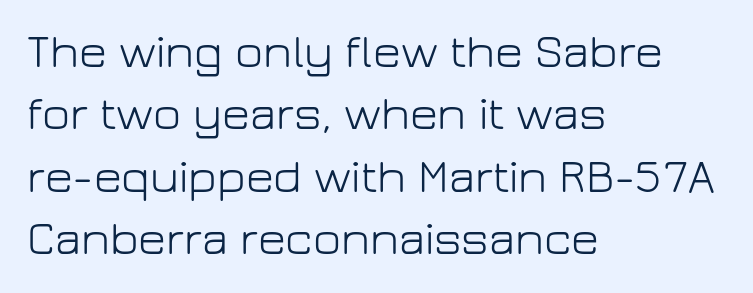
Q: Is the text bold? A: No.
Q: Is the text italic (slanted)? A: No, it is upright.
Q: Is the typeface a serif or a sans-serif typeface? A: Sans-serif.
Q: Is the text underlined? A: No.
Q: How is the paragraph aligned? A: Left-aligned.
Q: Is the spacing between letters normal or unusually wide? A: Normal.
Q: Is the spacing between lines tight, normal or loose? A: Normal.
Q: Width (condensed, normal, or wide)? A: Normal.
Q: Stroke contrast? A: Low.
Q: x-height? A: Medium.
Q: Monospaced? A: No.
